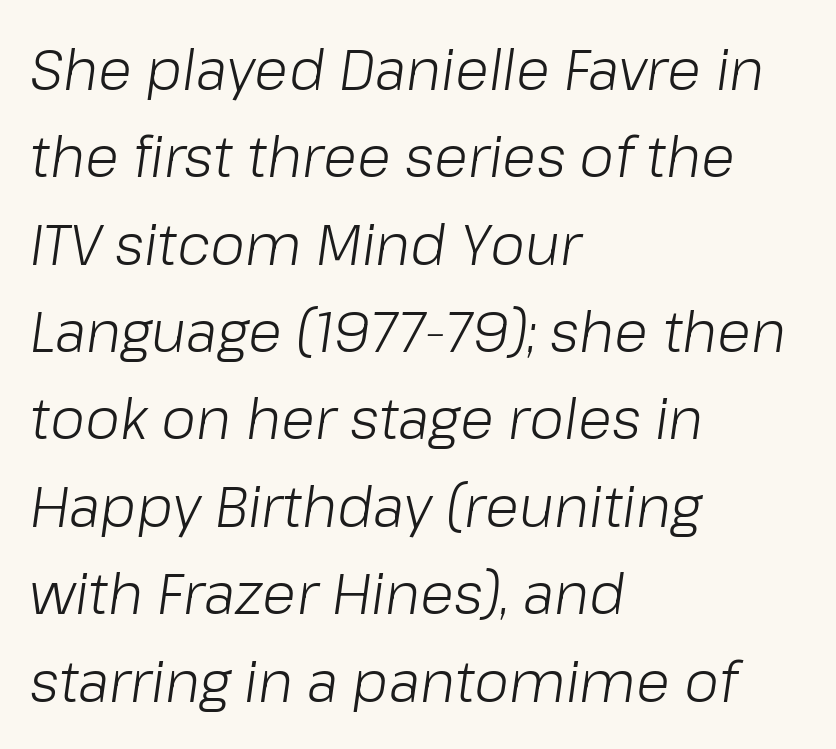
{"italic": "yes", "lean": "right", "slant_degrees": 8, "bold": "no", "weight": "light", "width": "normal", "stroke_contrast": "low", "x_height": "medium", "monospaced": "no", "underline": "no", "align": "left", "line_spacing": "normal", "line_spacing_ratio": 1.56, "letter_spacing": "normal", "letter_spacing_em": 0.0, "glyph_px": 56}
